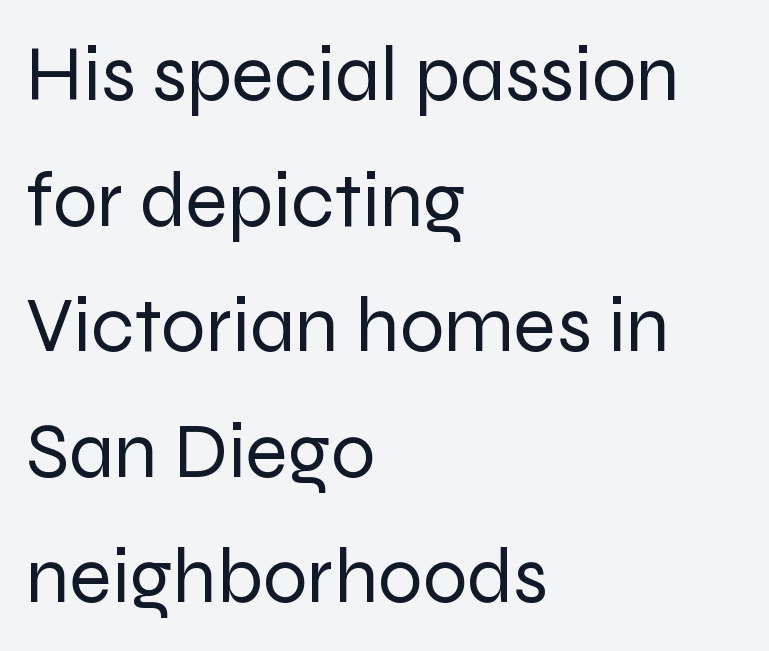
{"serif": "no", "italic": "no", "bold": "no", "weight": "regular", "width": "normal", "stroke_contrast": "low", "x_height": "medium", "monospaced": "no", "underline": "no", "align": "left", "line_spacing": "normal", "line_spacing_ratio": 1.59, "letter_spacing": "normal", "letter_spacing_em": 0.0, "glyph_px": 79}
